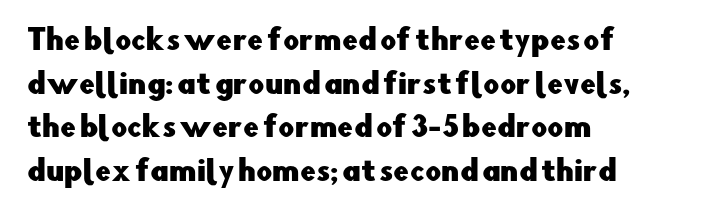
Q: Is the text italic (slanted)? A: No, it is upright.
Q: Is the typeface a serif or a sans-serif typeface? A: Sans-serif.
Q: Is the text underlined? A: No.
Q: How is the paragraph aligned? A: Left-aligned.
Q: Is the spacing between letters normal or unusually wide? A: Normal.
Q: Is the spacing between lines tight, normal or loose? A: Normal.
Q: Width (condensed, normal, or wide)? A: Normal.
Q: Stroke contrast? A: Low.
Q: x-height? A: Small.
Q: Monospaced? A: No.
